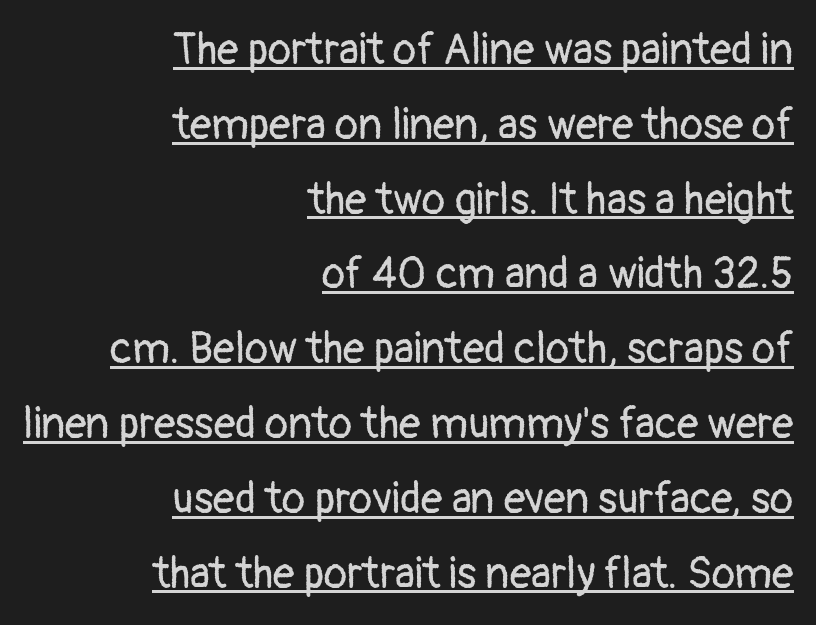
Q: Is the text bold? A: No.
Q: Is the text italic (slanted)? A: No, it is upright.
Q: Is the typeface a serif or a sans-serif typeface? A: Sans-serif.
Q: Is the text underlined? A: Yes.
Q: How is the paragraph aligned? A: Right-aligned.
Q: Is the spacing between letters normal or unusually wide? A: Normal.
Q: Width (condensed, normal, or wide)? A: Normal.
Q: Stroke contrast? A: Low.
Q: x-height? A: Medium.
Q: Monospaced? A: No.
